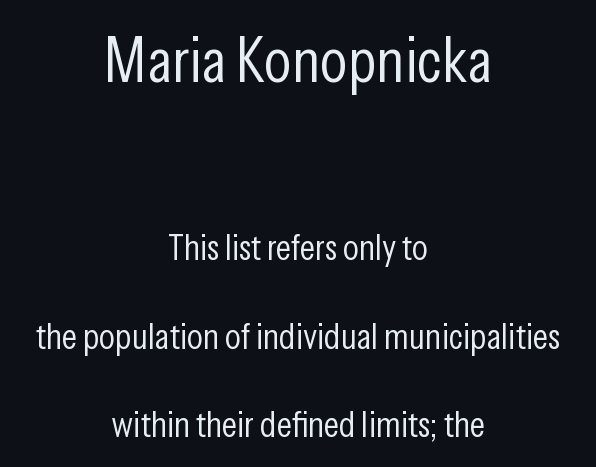
Every stem runs plumb, perpendicular to the baseline. Size contrast runs from large at the top to small at the bottom. Line starts and ends both wander, symmetrically. Unmarked baselines from the first word to the last.
